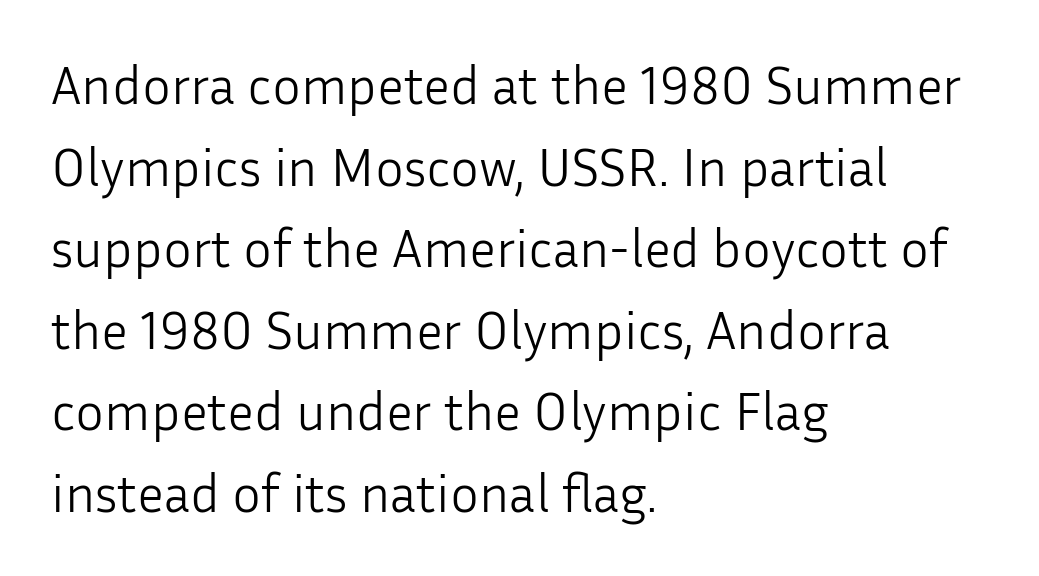
The image shows 54 px light sans-serif type, upright; set left-aligned, normal line spacing (1.51x), normal letter spacing, not underlined; low stroke contrast and a medium x-height.
